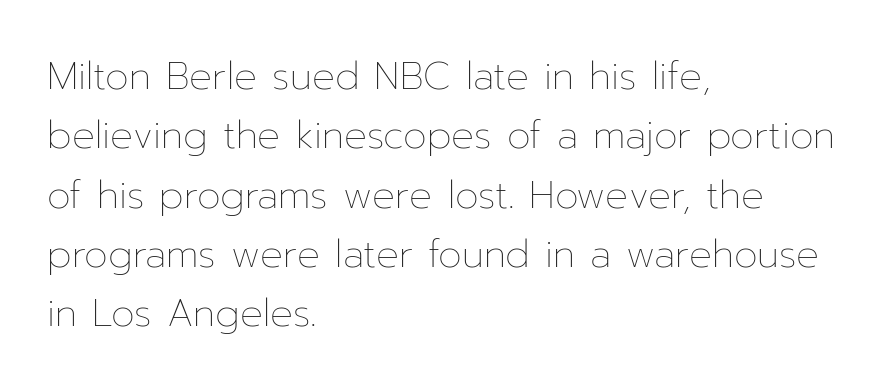
Q: Is the text bold? A: No.
Q: Is the text italic (slanted)? A: No, it is upright.
Q: Is the text underlined? A: No.
Q: How is the paragraph aligned? A: Left-aligned.
Q: Is the spacing between letters normal or unusually wide? A: Normal.
Q: Is the spacing between lines tight, normal or loose? A: Normal.
Q: Width (condensed, normal, or wide)? A: Normal.
Q: Stroke contrast? A: Low.
Q: x-height? A: Medium.
Q: Monospaced? A: No.
